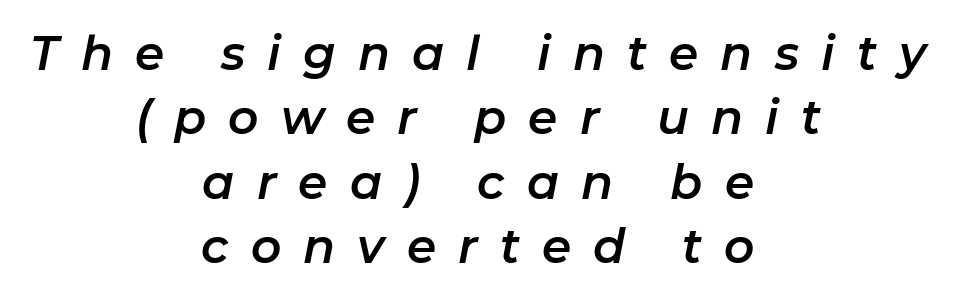
{"italic": "yes", "lean": "right", "slant_degrees": 11, "width": "normal", "stroke_contrast": "low", "x_height": "medium", "monospaced": "no", "underline": "no", "align": "center", "line_spacing": "normal", "line_spacing_ratio": 1.37, "letter_spacing": "wide", "letter_spacing_em": 0.47, "glyph_px": 47}
